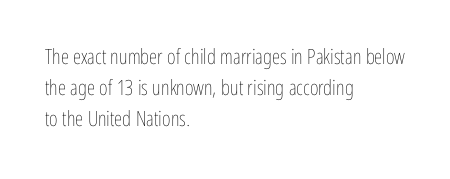
If you drew a line through each stem, it would be perfectly vertical. Leftover space on each line is placed entirely after the last word. The vertical gap from one line to the next is medium. The specimen omits any rule beneath the text block's lines.
